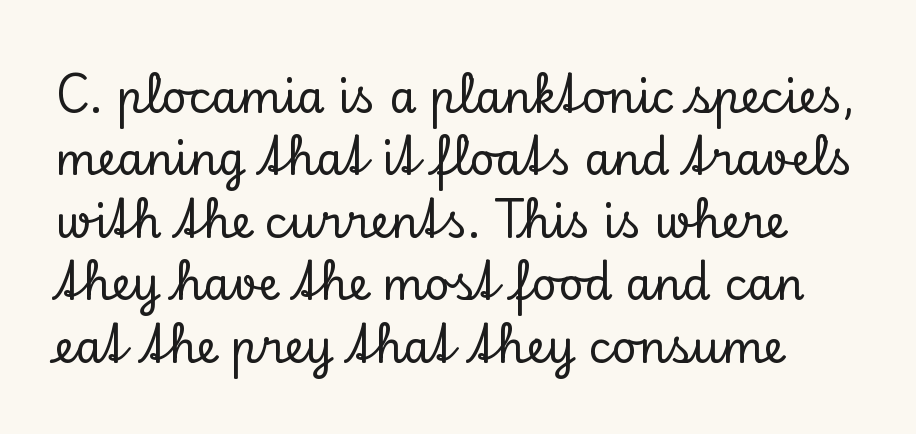
Q: Is the text italic (slanted)? A: No, it is upright.
Q: Is the text underlined? A: No.
Q: Is the spacing between letters normal or unusually wide? A: Normal.
Q: Is the spacing between lines tight, normal or loose? A: Normal.
Q: Width (condensed, normal, or wide)? A: Normal.
Q: Stroke contrast? A: Low.
Q: x-height? A: Small.
Q: Monospaced? A: No.
